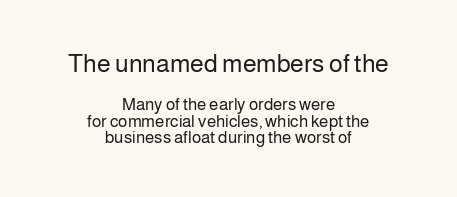
Casual observation: everything's sitting right in the middle. Tall strokes in this sample are plumb rather than angled. Weight: in the light-to-regular range. Plain, unruled lines of type. The line texture is even and compact thanks to regular tracking. Caption: upper text group enlarged, lower text group reduced.
